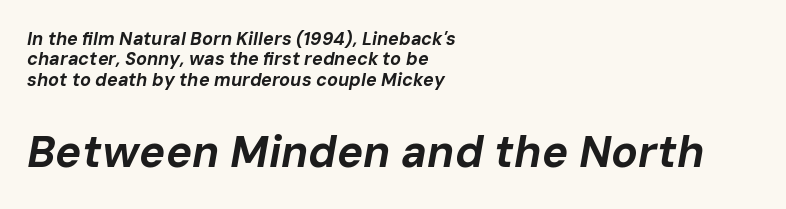
Q: Is the text bold? A: Yes.
Q: Is the text italic (slanted)? A: Yes, it leans right by about 10 degrees.
Q: Is the text underlined? A: No.
Q: How is the paragraph aligned? A: Left-aligned.
Q: Is the spacing between letters normal or unusually wide? A: Normal.
Q: Is the spacing between lines tight, normal or loose? A: Tight.
Q: Which block of text is set in a larger size, the first (top) or the second (bottom)? A: The second (bottom) one.
Q: Width (condensed, normal, or wide)? A: Normal.
Q: Stroke contrast? A: Low.
Q: x-height? A: Medium.
Q: Monospaced? A: No.
